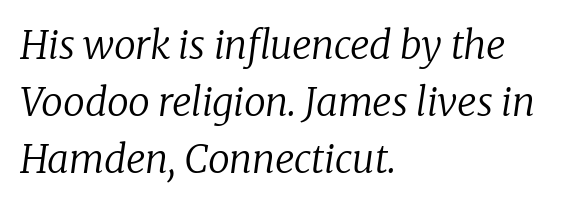
The image shows 39 px regular-weight serif type, italic (leaning right); set left-aligned, normal line spacing (1.46x), normal letter spacing, not underlined; low stroke contrast and a medium x-height.
